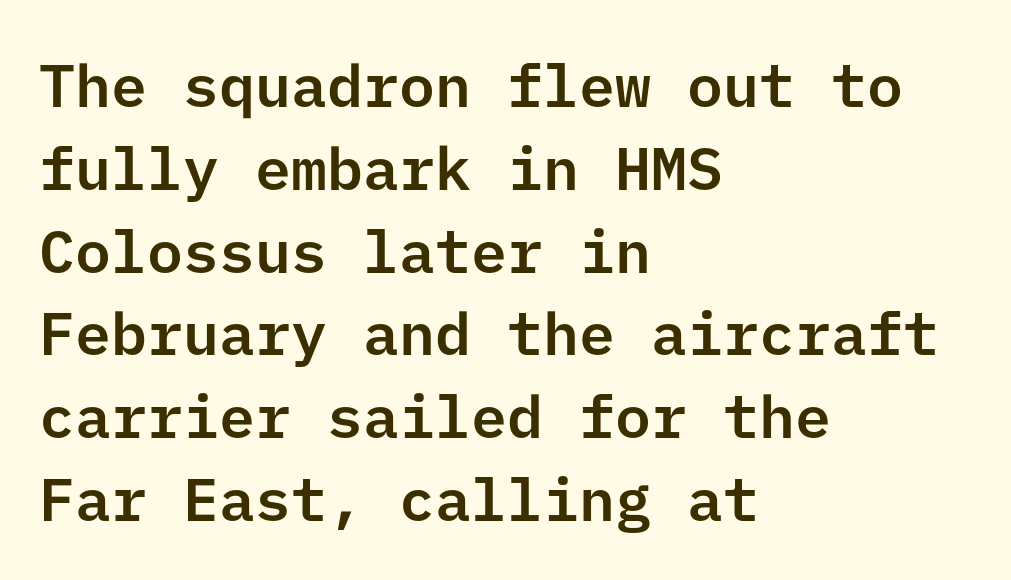
The image shows 60 px sans-serif type, upright; set left-aligned, normal line spacing (1.38x), normal letter spacing, not underlined; low stroke contrast and a medium x-height.
